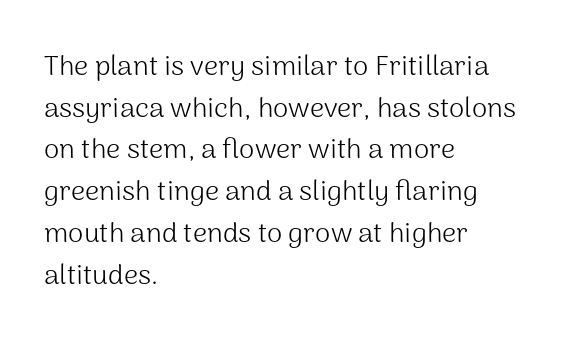
Q: Is the text bold? A: No.
Q: Is the text italic (slanted)? A: No, it is upright.
Q: Is the typeface a serif or a sans-serif typeface? A: Sans-serif.
Q: Is the text underlined? A: No.
Q: How is the paragraph aligned? A: Left-aligned.
Q: Is the spacing between letters normal or unusually wide? A: Normal.
Q: Is the spacing between lines tight, normal or loose? A: Normal.
Q: Width (condensed, normal, or wide)? A: Normal.
Q: Stroke contrast? A: Medium.
Q: x-height? A: Medium.
Q: Monospaced? A: No.
